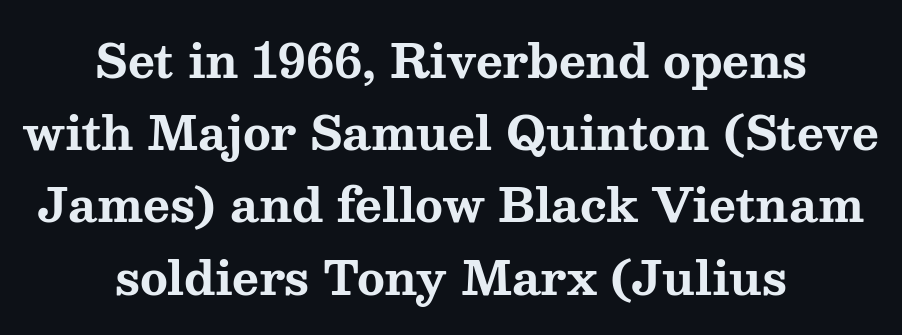
Q: Is the text bold? A: Yes.
Q: Is the text italic (slanted)? A: No, it is upright.
Q: Is the typeface a serif or a sans-serif typeface? A: Serif.
Q: Is the text underlined? A: No.
Q: How is the paragraph aligned? A: Centered.
Q: Is the spacing between letters normal or unusually wide? A: Normal.
Q: Is the spacing between lines tight, normal or loose? A: Normal.
Q: Width (condensed, normal, or wide)? A: Wide.
Q: Stroke contrast? A: Medium.
Q: x-height? A: Medium.
Q: Monospaced? A: No.
